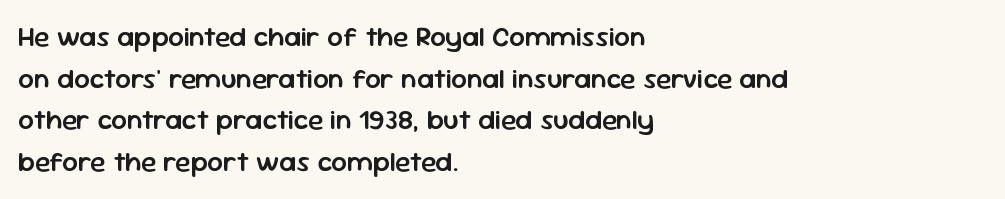
Is the type bold? Partly — it's a semibold, heavier than regular but not fully bold. Glance below the letters and you will spot only blank space. These lines keep a tight, regular rhythm from letter to letter. Do the characters align in a grid? No, the font is proportional. Observe the absence of serifs on each vertical stroke in this sample.
